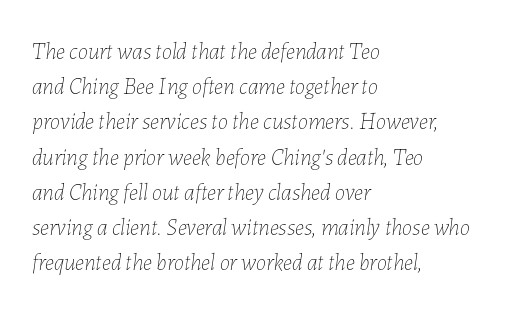
The image shows 23 px text type, italic (leaning right); set left-aligned, normal line spacing (1.53x), normal letter spacing, not underlined.
